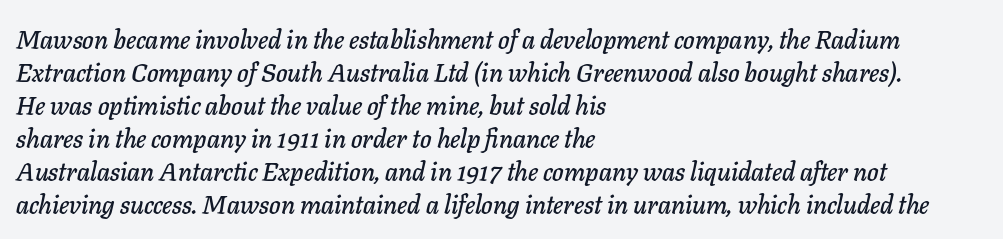
The image shows 26 px text type, italic (leaning right); set left-aligned, normal line spacing (1.27x), normal letter spacing, not underlined.
